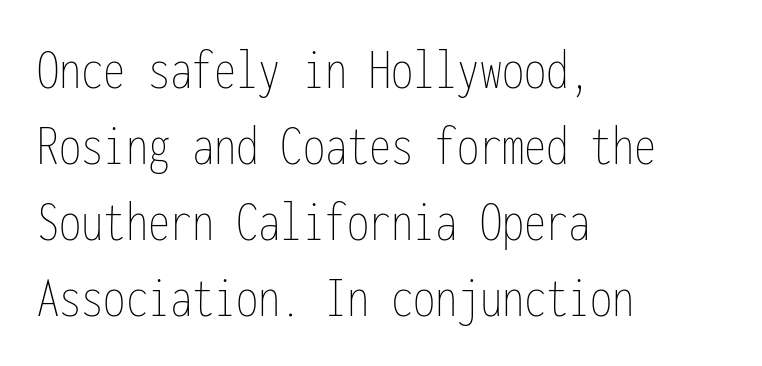
{"italic": "no", "bold": "no", "weight": "thin", "width": "condensed", "stroke_contrast": "low", "x_height": "medium", "monospaced": "yes", "underline": "no", "align": "left", "line_spacing": "normal", "line_spacing_ratio": 1.29, "letter_spacing": "normal", "letter_spacing_em": 0.0, "glyph_px": 59}
